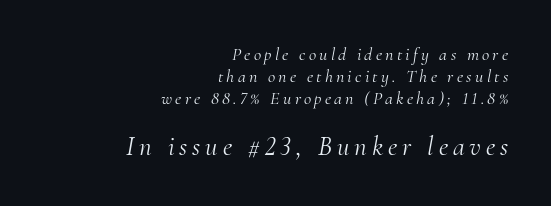
The image shows 27 px text type, italic (leaning right); set right-aligned, line spacing 1.21x, not underlined; the second (bottom) block is 1.5x larger.
